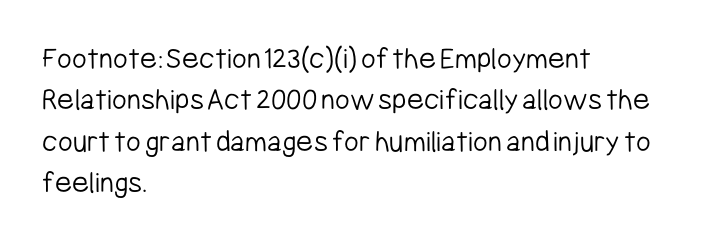
The image shows 32 px light, condensed sans-serif type, upright; set left-aligned, normal line spacing (1.29x), normal letter spacing, not underlined; low stroke contrast and a medium x-height.
